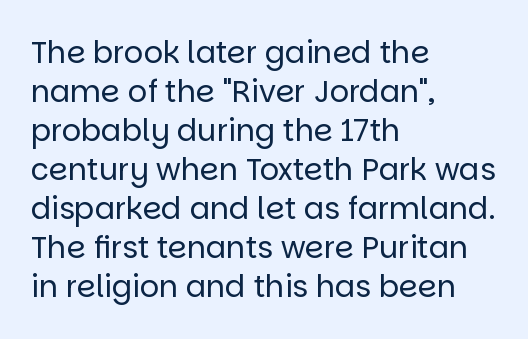
{"serif": "no", "italic": "no", "bold": "no", "weight": "regular", "width": "normal", "stroke_contrast": "low", "x_height": "large", "monospaced": "no", "underline": "no", "align": "left", "line_spacing": "normal", "line_spacing_ratio": 1.3, "letter_spacing": "normal", "letter_spacing_em": 0.0, "glyph_px": 30}
